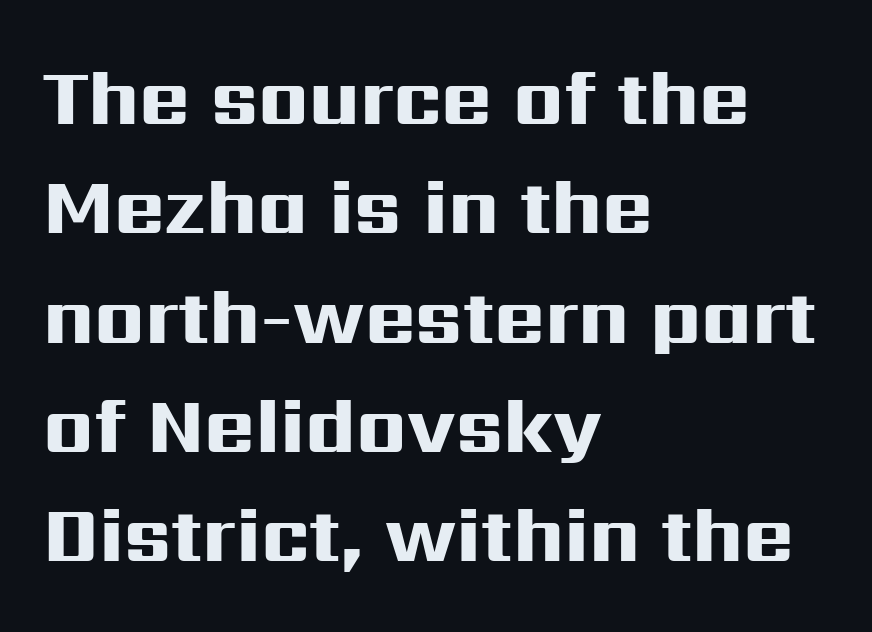
The image shows 77 px heavy, wide sans-serif type, upright; set left-aligned, normal line spacing (1.42x), normal letter spacing, not underlined; high stroke contrast and a medium x-height.
